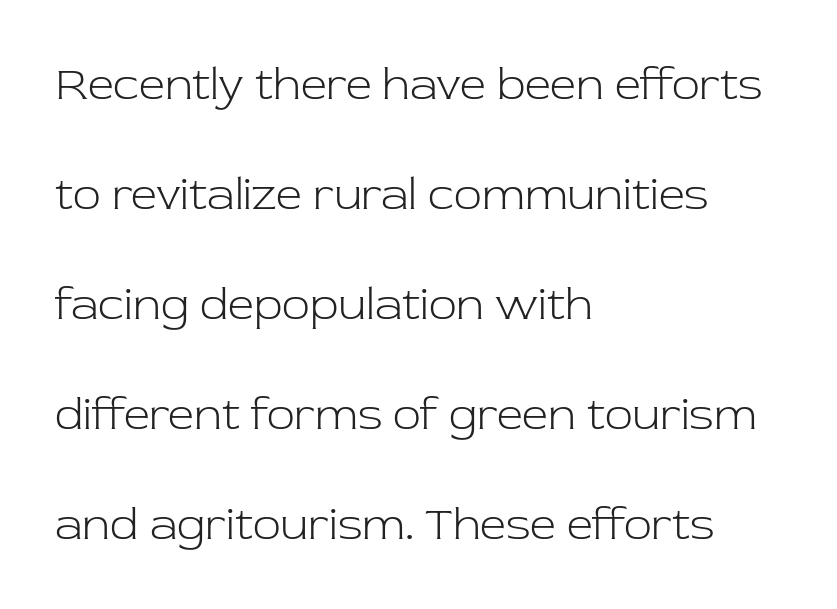
{"serif": "yes", "italic": "no", "bold": "no", "weight": "light", "width": "normal", "stroke_contrast": "low", "x_height": "medium", "monospaced": "no", "underline": "no", "align": "left", "line_spacing": "loose", "line_spacing_ratio": 2.39, "letter_spacing": "normal", "letter_spacing_em": 0.0, "glyph_px": 46}
